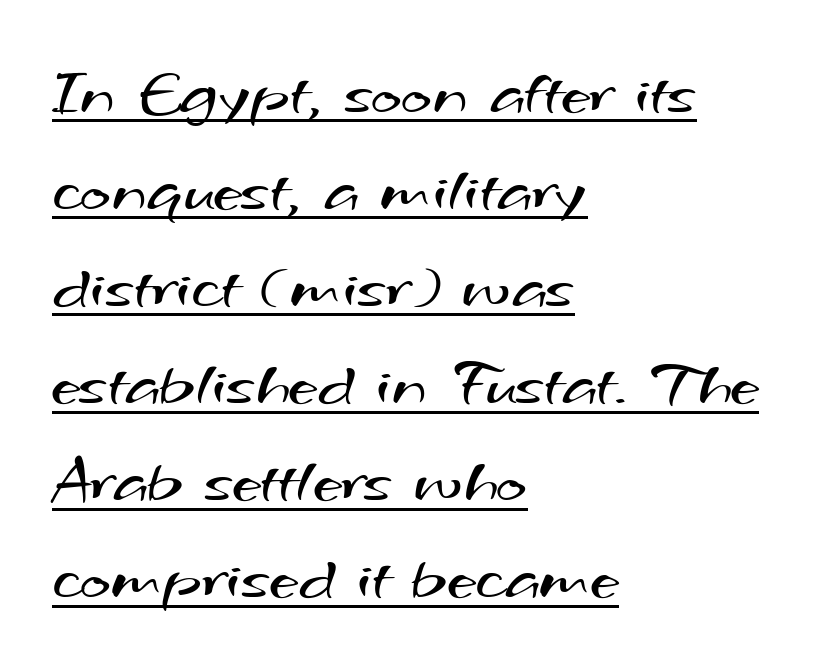
Students, observe the line beneath the letters — that is underlining. The passage shown is typed in a proportional face where columns would drift. Line beginnings align vertically; line endings do not. Whoever set this chose a conventional vertical rhythm. The characters display no serif detailing; their extremities are plain.
